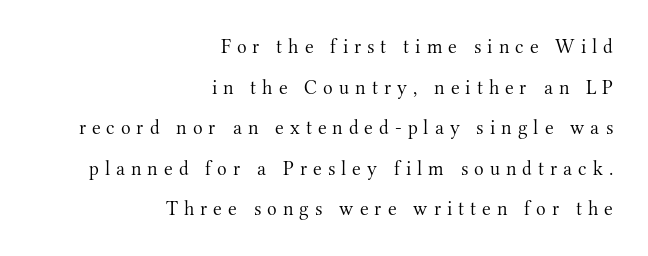
The image shows 20 px text type, upright; set right-aligned, loose line spacing (2.03x), unusually wide letter spacing (+0.3 em), not underlined.
